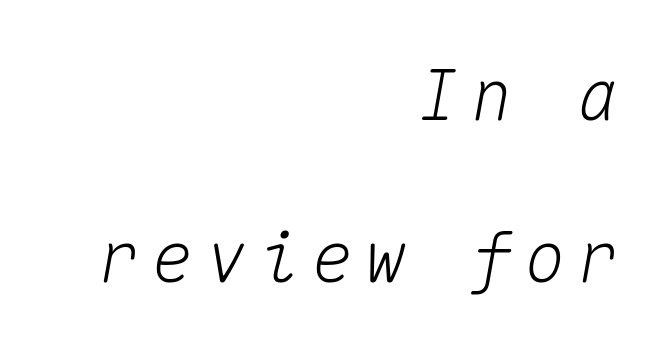
Q: Is the text italic (slanted)? A: Yes, it leans right by about 10 degrees.
Q: Is the text underlined? A: No.
Q: How is the paragraph aligned? A: Right-aligned.
Q: Is the spacing between lines tight, normal or loose? A: Loose.
Q: Width (condensed, normal, or wide)? A: Normal.
Q: Stroke contrast? A: Medium.
Q: x-height? A: Medium.
Q: Monospaced? A: Yes.
